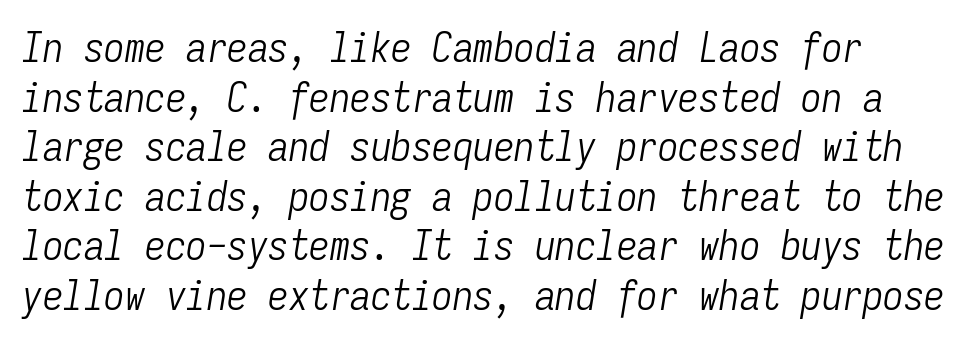
This reads as an unemphasized weight, regular at the heaviest. Glyph-to-glyph distance matches everyday printed text. Looks like terminal output: every glyph gets an equal slot. Underline: absent. In terms of posture, this sample is oblique.
